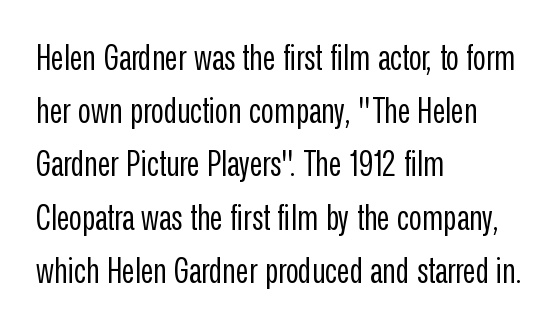
The image shows 35 px regular-weight, condensed sans-serif type, upright; set left-aligned, normal line spacing (1.52x), normal letter spacing, not underlined; low stroke contrast and a medium x-height.
